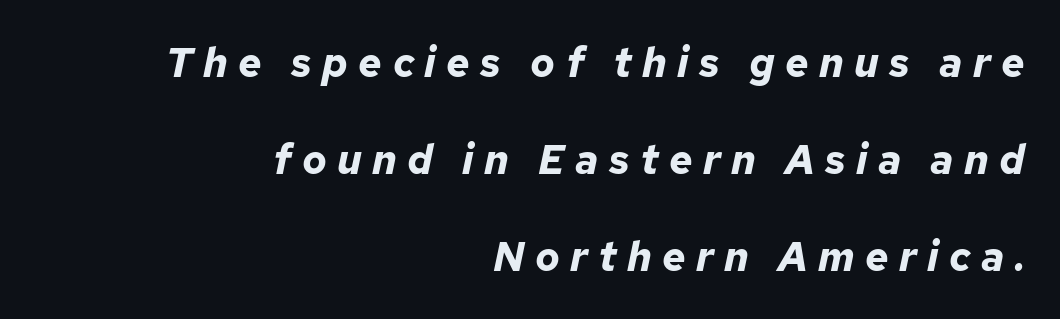
Type without underlining. The paragraph has a hard right edge and a soft left edge. Emphasis by weight is at full strength: bold. Observe the lean: these are italic letterforms. The tracking jumps out immediately: characters are airy and widely separated.
